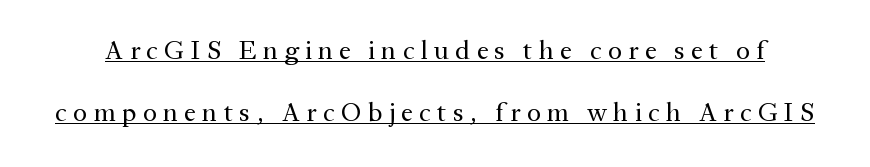
The image shows 27 px text type, upright; set loose line spacing (2.31x), unusually wide letter spacing (+0.23 em), underlined.
